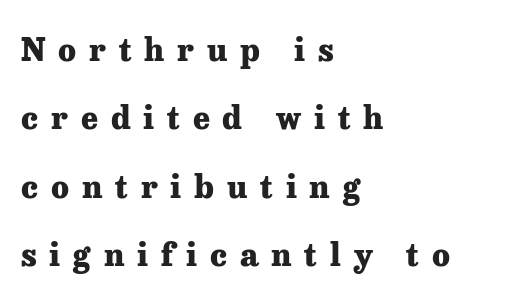
Q: Is the text bold? A: Yes.
Q: Is the text italic (slanted)? A: No, it is upright.
Q: Is the typeface a serif or a sans-serif typeface? A: Serif.
Q: Is the text underlined? A: No.
Q: How is the paragraph aligned? A: Left-aligned.
Q: Is the spacing between letters normal or unusually wide? A: Unusually wide.
Q: Is the spacing between lines tight, normal or loose? A: Loose.
Q: Width (condensed, normal, or wide)? A: Normal.
Q: Stroke contrast? A: Low.
Q: x-height? A: Medium.
Q: Monospaced? A: No.
